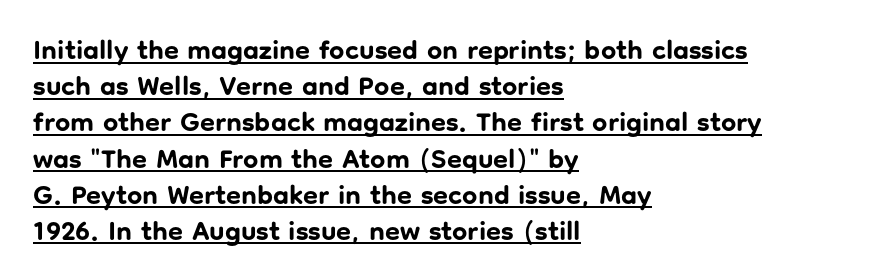
A baseline rule has been typeset under these characters. The lines in this sample share a left origin and differ only in where they stop. The specimen reads as upright at a glance. The letterforms sit shoulder to shoulder at normal distance. Weight: bold.
